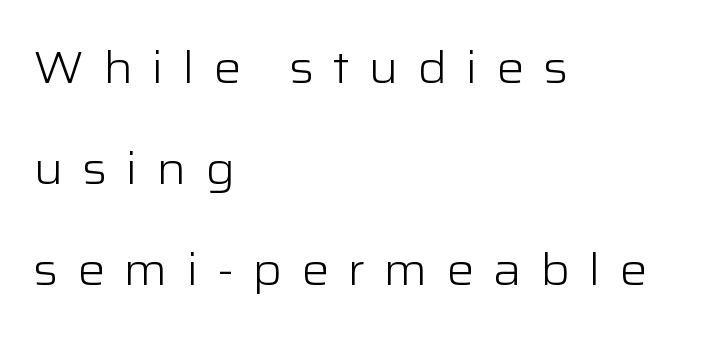
The image shows 44 px light, wide sans-serif type, upright; set left-aligned, loose line spacing (2.29x), unusually wide letter spacing (+0.42 em), not underlined; low stroke contrast and a medium x-height.
